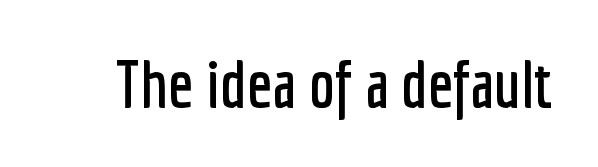
{"serif": "no", "italic": "no", "width": "condensed", "stroke_contrast": "low", "x_height": "medium", "monospaced": "no", "underline": "no", "letter_spacing": "normal", "letter_spacing_em": 0.0, "glyph_px": 66}
